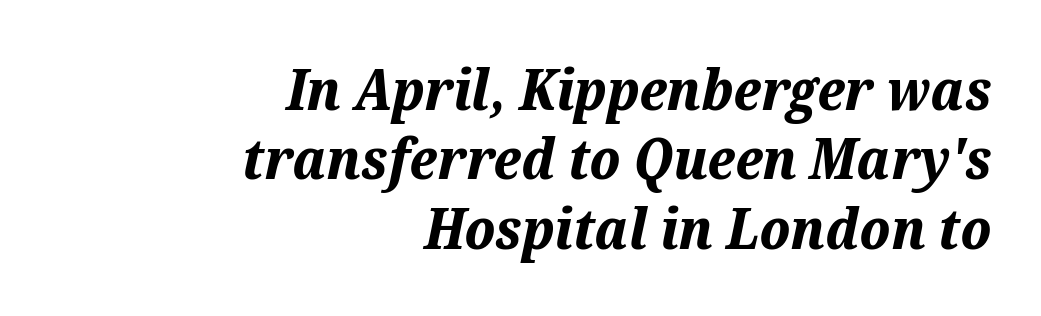
The image shows 56 px bold type, italic (leaning right); set right-aligned, line spacing 1.24x, normal letter spacing, not underlined; medium stroke contrast and a medium x-height.
